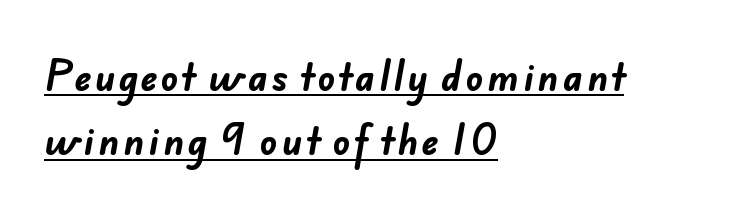
{"serif": "no", "bold": "yes", "weight": "bold", "width": "normal", "stroke_contrast": "low", "x_height": "small", "monospaced": "no", "underline": "yes", "align": "left", "line_spacing_ratio": 1.79, "glyph_px": 36}
